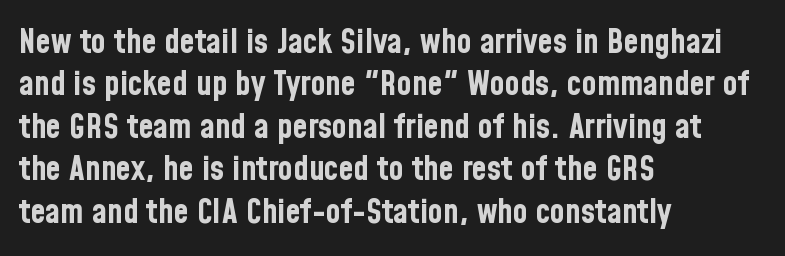
Heavy, bold letterforms. The zone under the glyphs is completely vacant. Spacing verdict: proportional, widths tailored to each character. What stands out about the letter spacing? Nothing — it is the standard amount.
